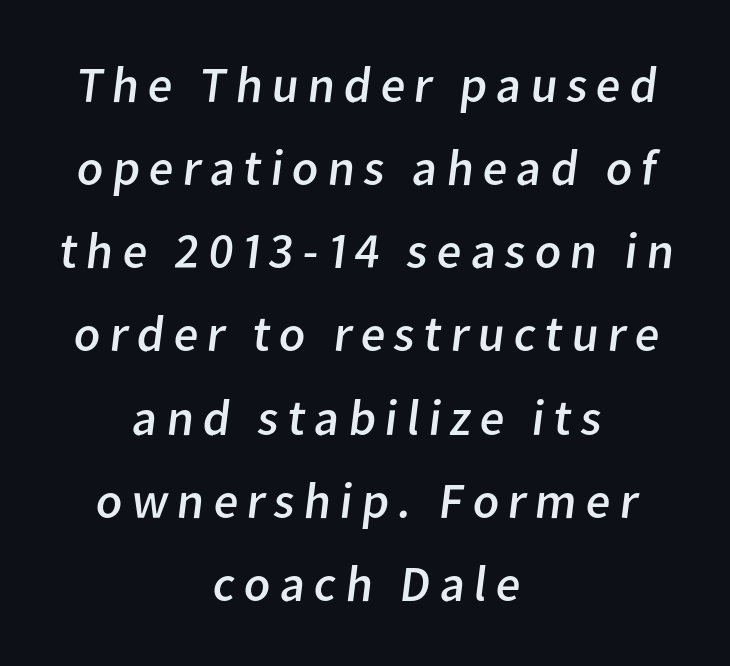
{"serif": "no", "bold": "no", "weight": "regular", "width": "normal", "stroke_contrast": "low", "x_height": "medium", "monospaced": "no", "underline": "no", "align": "center", "line_spacing": "normal", "line_spacing_ratio": 1.63, "glyph_px": 51}
